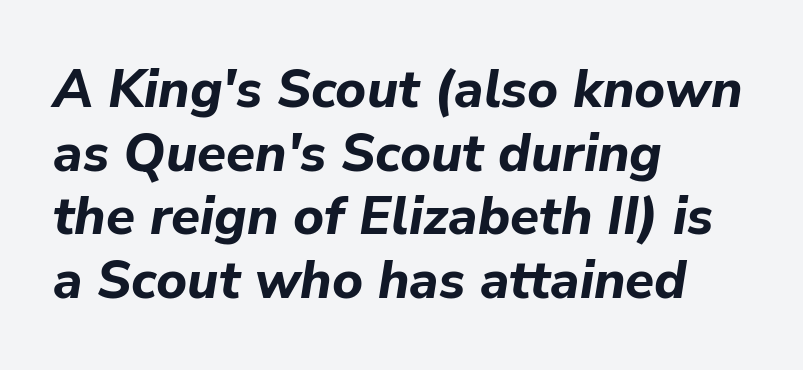
{"italic": "yes", "lean": "right", "slant_degrees": 9, "bold": "yes", "weight": "bold", "width": "normal", "stroke_contrast": "low", "x_height": "medium", "monospaced": "no", "underline": "no", "align": "left", "line_spacing_ratio": 1.2, "letter_spacing": "normal", "letter_spacing_em": 0.0, "glyph_px": 53}
